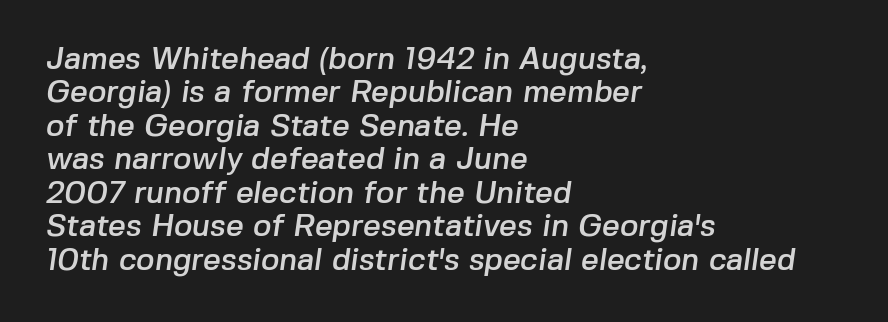
Q: Is the typeface a serif or a sans-serif typeface? A: Sans-serif.
Q: Is the text underlined? A: No.
Q: How is the paragraph aligned? A: Left-aligned.
Q: Is the spacing between letters normal or unusually wide? A: Normal.
Q: Is the spacing between lines tight, normal or loose? A: Tight.
Q: Width (condensed, normal, or wide)? A: Normal.
Q: Stroke contrast? A: Low.
Q: x-height? A: Medium.
Q: Monospaced? A: No.
